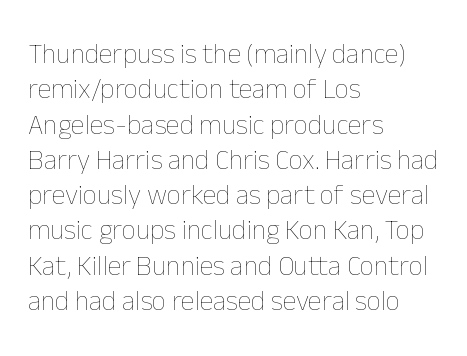
{"italic": "no", "bold": "no", "weight": "thin", "width": "normal", "stroke_contrast": "low", "x_height": "medium", "monospaced": "no", "underline": "no", "align": "left", "line_spacing": "normal", "line_spacing_ratio": 1.26, "letter_spacing": "normal", "letter_spacing_em": 0.0, "glyph_px": 28}
